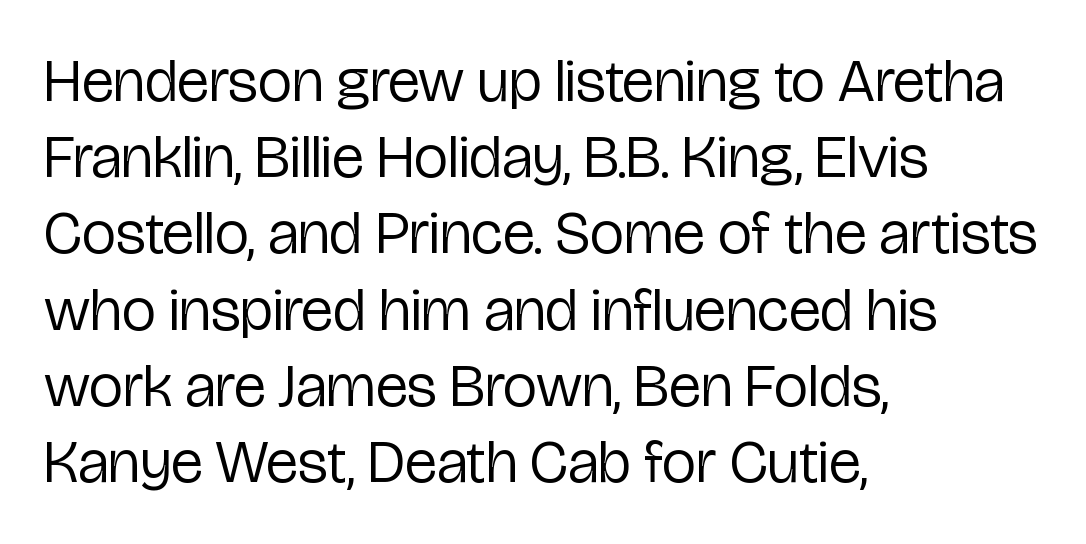
Q: Is the text bold? A: No.
Q: Is the text italic (slanted)? A: No, it is upright.
Q: Is the typeface a serif or a sans-serif typeface? A: Sans-serif.
Q: Is the text underlined? A: No.
Q: How is the paragraph aligned? A: Left-aligned.
Q: Is the spacing between letters normal or unusually wide? A: Normal.
Q: Is the spacing between lines tight, normal or loose? A: Normal.
Q: Width (condensed, normal, or wide)? A: Condensed.
Q: Stroke contrast? A: Low.
Q: x-height? A: Medium.
Q: Monospaced? A: No.
